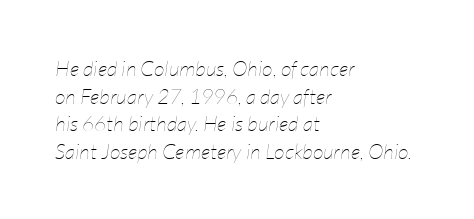
Q: Is the text bold? A: No.
Q: Is the text italic (slanted)? A: Yes, it leans right by about 7 degrees.
Q: Is the text underlined? A: No.
Q: How is the paragraph aligned? A: Left-aligned.
Q: Is the spacing between letters normal or unusually wide? A: Normal.
Q: Is the spacing between lines tight, normal or loose? A: Normal.
